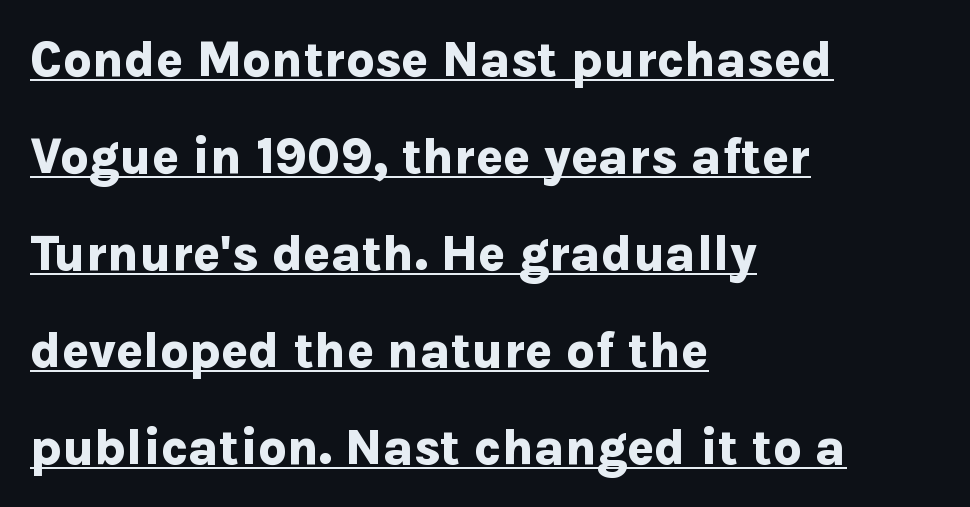
{"serif": "no", "italic": "no", "bold": "yes", "weight": "bold", "width": "normal", "stroke_contrast": "low", "x_height": "medium", "monospaced": "no", "underline": "yes", "align": "left", "line_spacing": "loose", "line_spacing_ratio": 1.94, "letter_spacing": "normal", "letter_spacing_em": 0.0, "glyph_px": 50}
